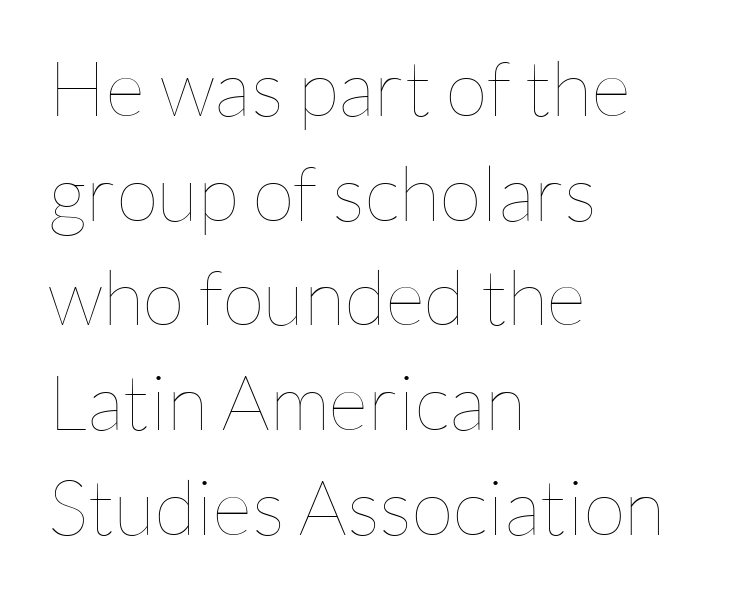
Q: Is the text bold? A: No.
Q: Is the text italic (slanted)? A: No, it is upright.
Q: Is the text underlined? A: No.
Q: How is the paragraph aligned? A: Left-aligned.
Q: Is the spacing between letters normal or unusually wide? A: Normal.
Q: Is the spacing between lines tight, normal or loose? A: Normal.
Q: Width (condensed, normal, or wide)? A: Normal.
Q: Stroke contrast? A: Low.
Q: x-height? A: Medium.
Q: Monospaced? A: No.
